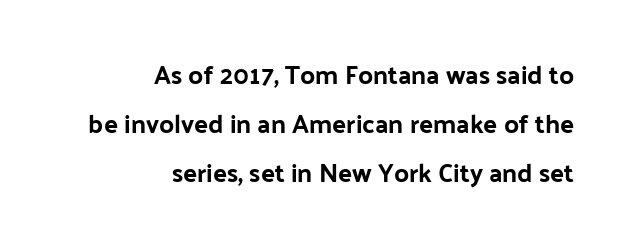
These lines keep a tight, regular rhythm from letter to letter. In terms of posture, this sample is upright. The compositor pushed each line to the right boundary. The area under the type is left untouched.
